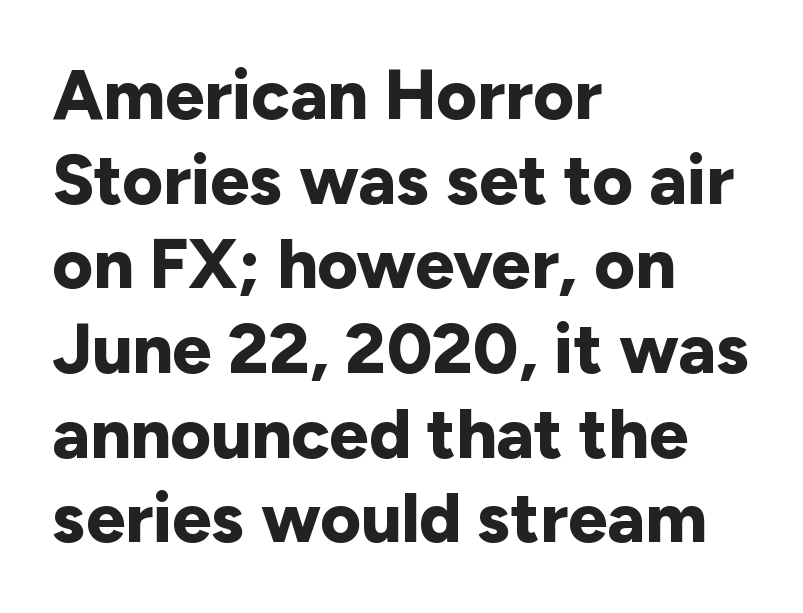
Every row of glyphs begins at an identical x-position on the left. Heavy-handed strokes throughout: this text is bold. Letters rest on an invisible, unmarked baseline. Each letter keeps its own natural width here, so spacing adapts to shape. The face used here is a sans, in the tradition of grotesques and geometrics. These lines were composed using upright roman letters.
